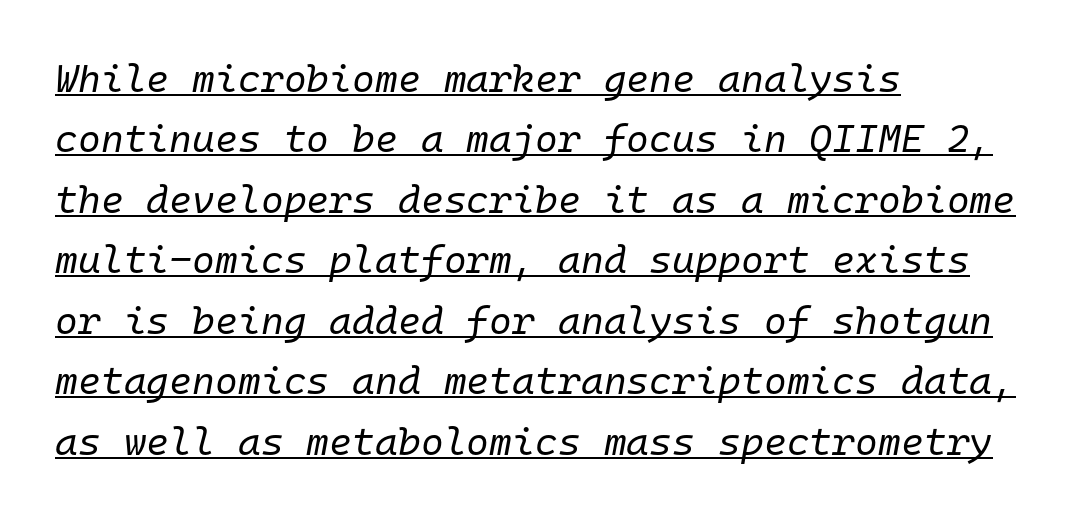
The image shows 39 px regular-weight type, italic (leaning right), monospaced; set left-aligned, normal line spacing (1.55x), normal letter spacing, underlined; low stroke contrast and a medium x-height.
